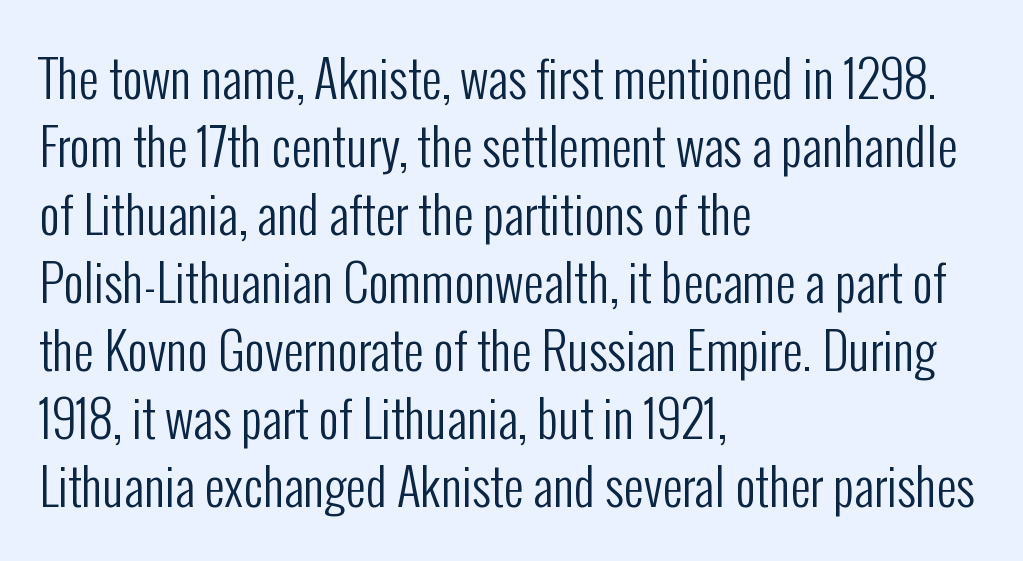
{"serif": "no", "italic": "no", "bold": "no", "weight": "regular", "width": "condensed", "stroke_contrast": "low", "x_height": "medium", "monospaced": "no", "underline": "no", "align": "left", "line_spacing": "normal", "line_spacing_ratio": 1.36, "letter_spacing": "normal", "letter_spacing_em": 0.0, "glyph_px": 50}
